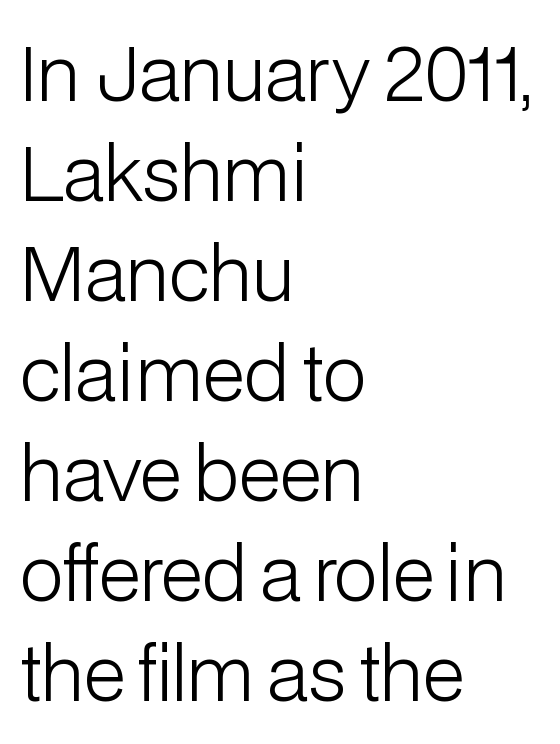
The letters advance in unequal steps, a hallmark of proportional type. The lines sit at an ordinary, default distance from one another. The letterforms sit at book weight or below. The strip under each line holds only bare page.
